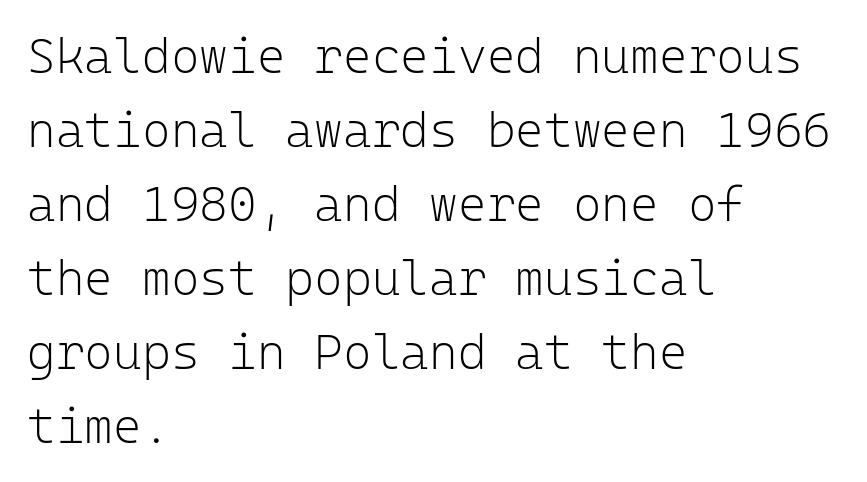
Stroke thickness stays within the range of a standard reading face or lighter. A classic flush-left, rag-right setting is used for this passage. These lines are rendered in a fixed-pitch font. The font's upright variant was chosen for this text. A typesetter would call this zero additional tracking. Examine the stroke ends and you'll find no serifs.
